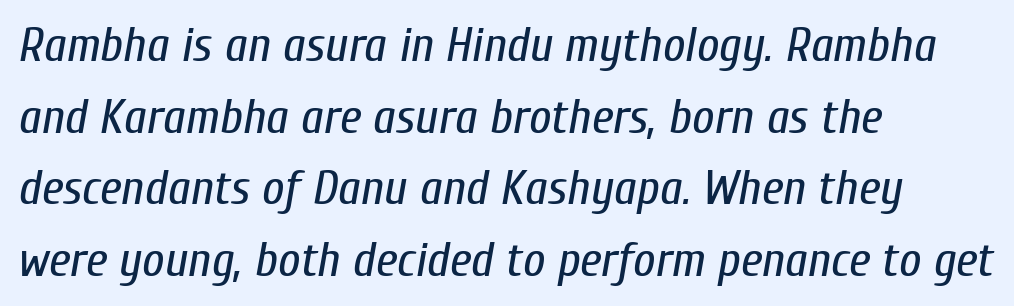
{"italic": "yes", "lean": "right", "slant_degrees": 10, "bold": "no", "weight": "regular", "width": "condensed", "stroke_contrast": "low", "x_height": "medium", "monospaced": "no", "underline": "no", "align": "left", "line_spacing": "normal", "line_spacing_ratio": 1.46, "letter_spacing": "normal", "letter_spacing_em": 0.0, "glyph_px": 49}
